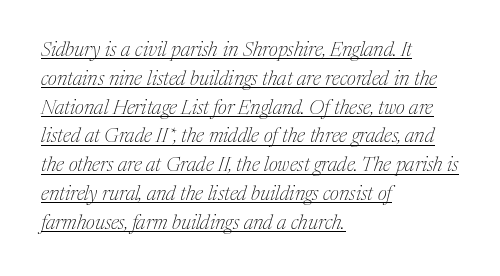
Q: Is the text bold? A: No.
Q: Is the text italic (slanted)? A: Yes, it leans right by about 17 degrees.
Q: Is the text underlined? A: Yes.
Q: How is the paragraph aligned? A: Left-aligned.
Q: Is the spacing between letters normal or unusually wide? A: Normal.
Q: Is the spacing between lines tight, normal or loose? A: Normal.
